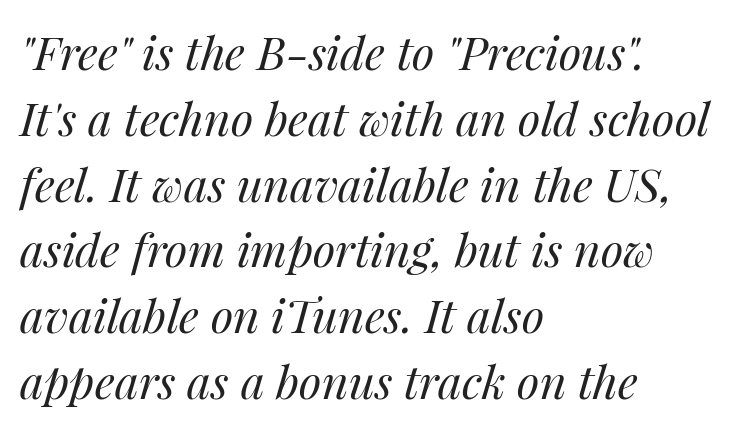
Q: Is the text bold? A: No.
Q: Is the text italic (slanted)? A: Yes, it leans right by about 14 degrees.
Q: Is the text underlined? A: No.
Q: How is the paragraph aligned? A: Left-aligned.
Q: Is the spacing between letters normal or unusually wide? A: Normal.
Q: Is the spacing between lines tight, normal or loose? A: Normal.
Q: Width (condensed, normal, or wide)? A: Normal.
Q: Stroke contrast? A: Medium.
Q: x-height? A: Medium.
Q: Monospaced? A: No.
